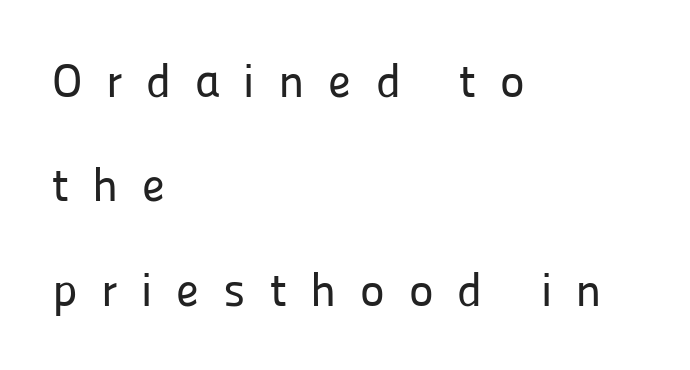
Character widths vary here, with narrow letters taking less room than wide ones. Widely set lines give the paragraph a tall, airy silhouette. The ragged edge is on the right, which tells us the setting is flush left. The face used here is rendered with a markedly widened letterfit. Nothing sits at the stroke ends, so this counts as sans-serif.
